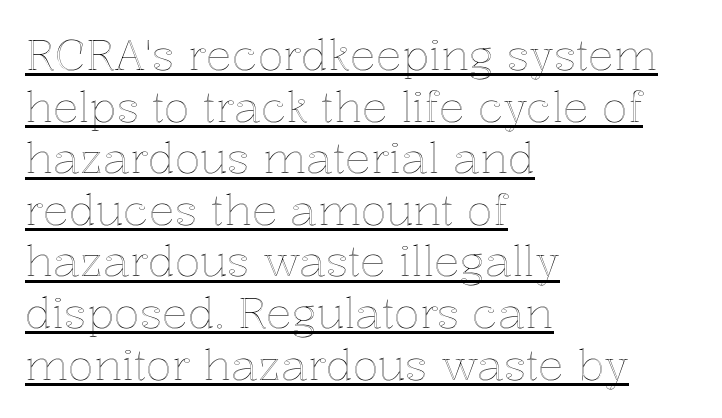
{"italic": "no", "width": "normal", "x_height": "medium", "monospaced": "no", "underline": "yes", "align": "left", "line_spacing_ratio": 1.2, "letter_spacing": "normal", "letter_spacing_em": 0.0, "glyph_px": 43}
